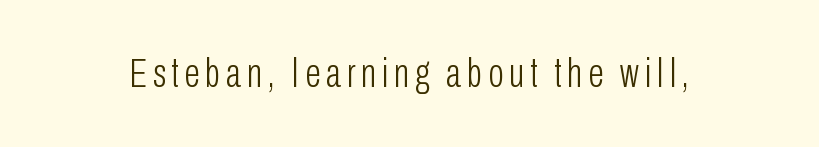
{"serif": "no", "italic": "no", "bold": "no", "weight": "light", "width": "condensed", "stroke_contrast": "low", "x_height": "medium", "monospaced": "no", "underline": "no", "glyph_px": 41}
